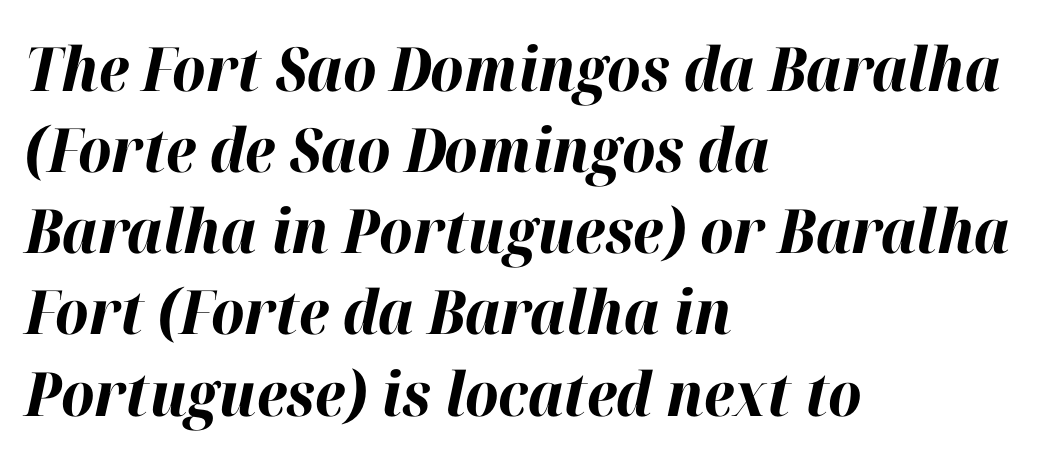
The image shows 61 px bold type, italic (leaning right); set left-aligned, normal line spacing (1.33x), normal letter spacing, not underlined; high stroke contrast and a medium x-height.
